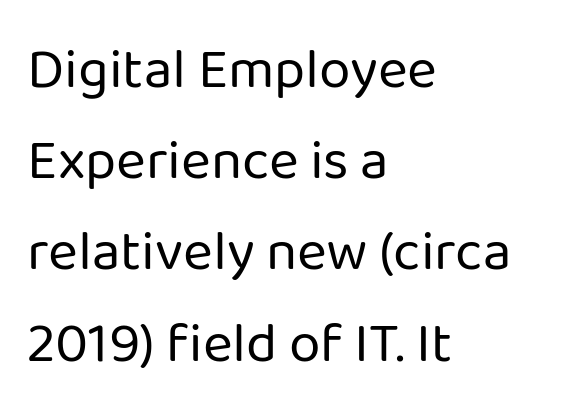
These lines are rendered in a variable-pitch font. Visually the block forms a straight wall on the left and a jagged coastline on the right. Leading matches the norm, producing a regular column. The area under the type is left untouched. No extra tracking has been applied to these lines.
